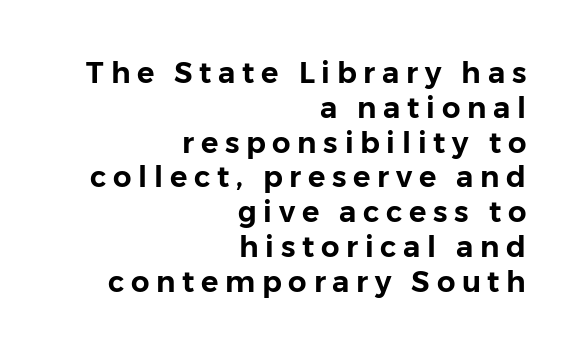
The image shows 29 px sans-serif type, upright; set right-aligned, line spacing 1.2x, unusually wide letter spacing (+0.23 em), not underlined; low stroke contrast and a medium x-height.
